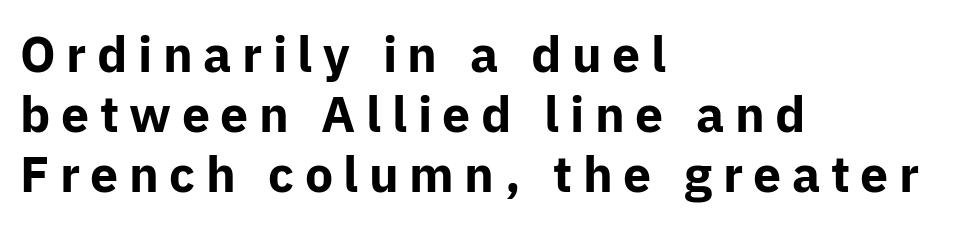
{"serif": "no", "italic": "no", "bold": "yes", "weight": "bold", "width": "normal", "stroke_contrast": "low", "x_height": "medium", "monospaced": "no", "underline": "no", "align": "left", "line_spacing_ratio": 1.2, "letter_spacing": "wide", "letter_spacing_em": 0.21, "glyph_px": 50}
